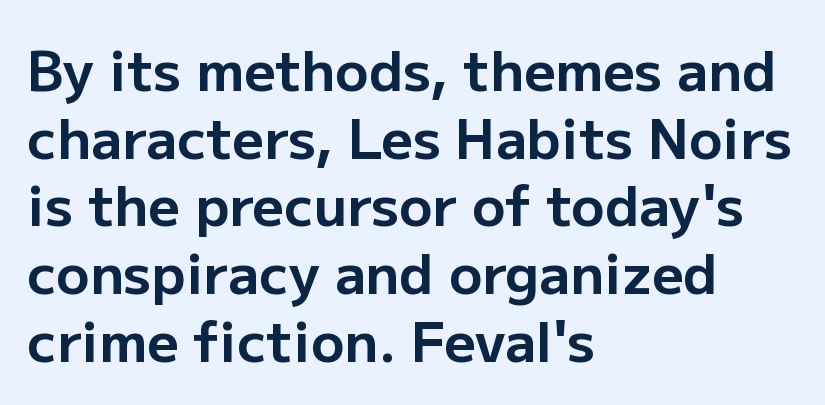
Compared with an ordinary text face, these strokes are far heavier — a full bold. Is this a fixed-width face? No — the glyphs have proportional, varying widths. Each word holds together tightly as a unit, with standard inter-letter gaps. Are there feet on the stems? There aren't — it's a sans. A clean baseline with only descenders dipping below it.
